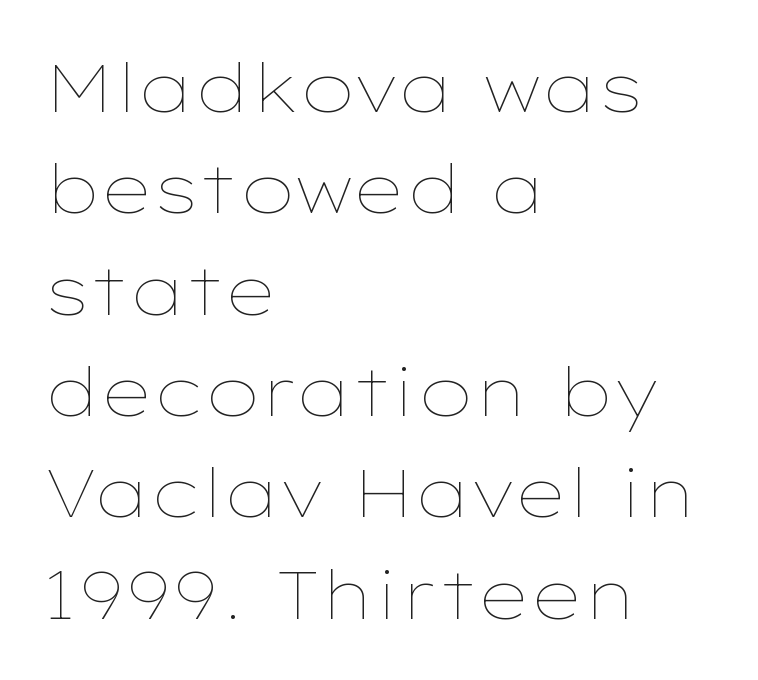
{"italic": "no", "bold": "no", "weight": "thin", "width": "wide", "stroke_contrast": "low", "x_height": "medium", "monospaced": "no", "underline": "no", "align": "left", "line_spacing": "normal", "line_spacing_ratio": 1.49, "letter_spacing": "normal", "letter_spacing_em": 0.0, "glyph_px": 68}
